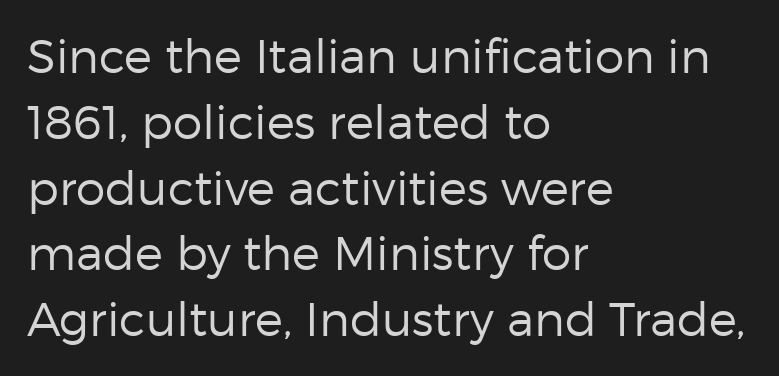
Q: Is the text bold? A: No.
Q: Is the text italic (slanted)? A: No, it is upright.
Q: Is the typeface a serif or a sans-serif typeface? A: Sans-serif.
Q: Is the text underlined? A: No.
Q: How is the paragraph aligned? A: Left-aligned.
Q: Is the spacing between letters normal or unusually wide? A: Normal.
Q: Is the spacing between lines tight, normal or loose? A: Normal.
Q: Width (condensed, normal, or wide)? A: Normal.
Q: Stroke contrast? A: Low.
Q: x-height? A: Medium.
Q: Monospaced? A: No.
